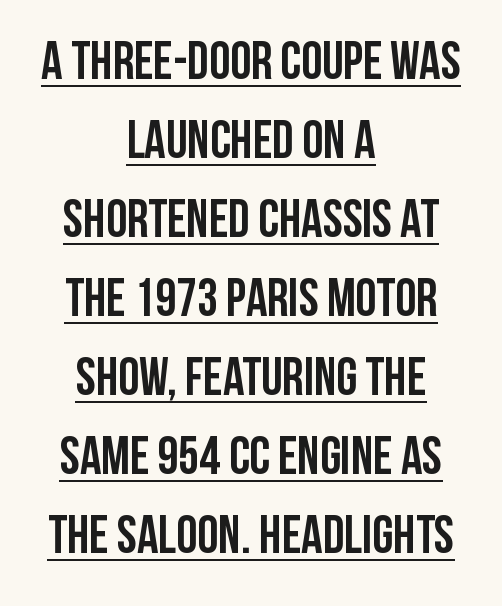
The glyphs are accompanied by a horizontal stroke just below them. Does the lettering tilt? It doesn't — this is upright. Horizontal alignment here is central, giving a formal, balanced look. Notice how descenders clear the ascenders below comfortably — that's standard leading. Proportional: the letters do not fall into vertical columns.
